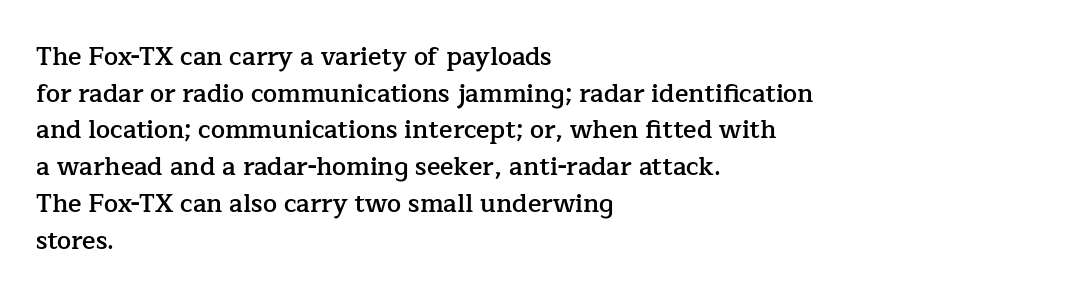
{"italic": "no", "bold": "semi", "underline": "no", "align": "left", "line_spacing": "normal", "line_spacing_ratio": 1.47, "letter_spacing": "normal", "letter_spacing_em": 0.0, "glyph_px": 25}
